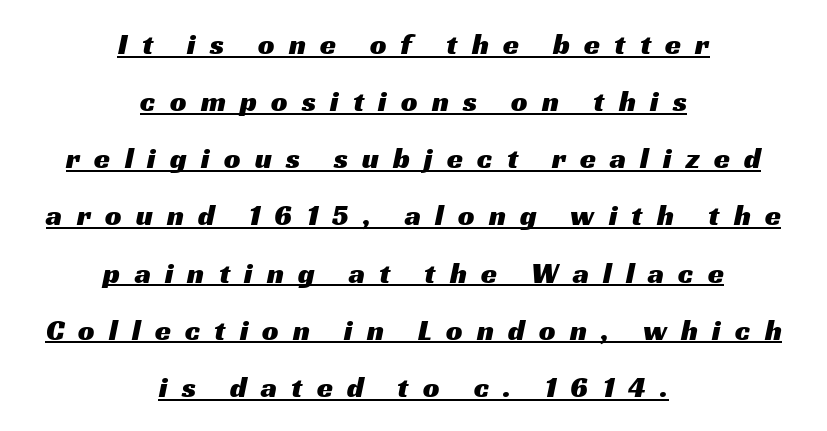
Q: Is the typeface a serif or a sans-serif typeface? A: Sans-serif.
Q: Is the text underlined? A: Yes.
Q: How is the paragraph aligned? A: Centered.
Q: Is the spacing between letters normal or unusually wide? A: Unusually wide.
Q: Is the spacing between lines tight, normal or loose? A: Loose.
Q: Width (condensed, normal, or wide)? A: Wide.
Q: Stroke contrast? A: Medium.
Q: x-height? A: Medium.
Q: Monospaced? A: No.
